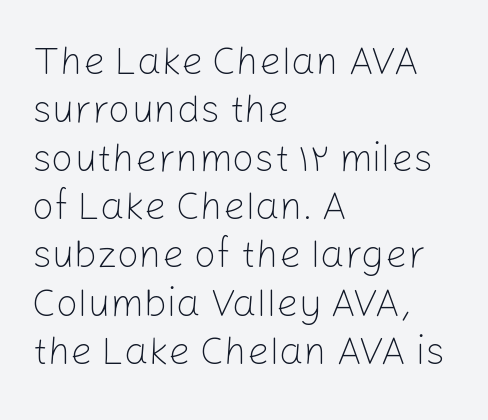
Where is the straight margin? On the left. In terms of posture, this sample is upright. Each word holds together tightly as a unit, with standard inter-letter gaps. A typesetter would call this proportional, since set widths differ per character.
